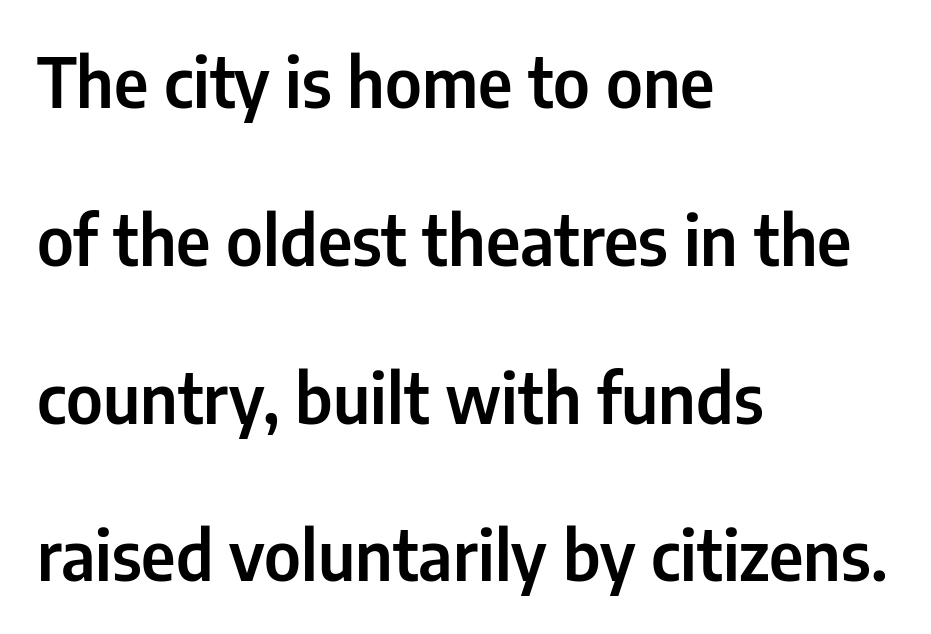
Baseline-to-baseline distance is far greater than the letter height. Examine the stroke ends and you'll find no serifs. Honestly, the letter spacing is just normal — you wouldn't notice it. Character widths vary here, with narrow letters taking less room than wide ones. This rendering features lettering with no underline. Compared with a centered layout, this one pins lines to the left instead.
